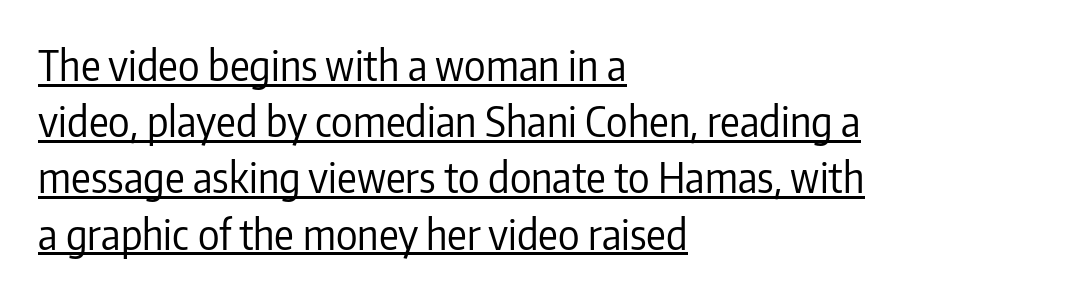
The font sits on the lighter half of the weight spectrum, regular included. Designer's note — italics off, roman on. The passage shown is typeset with a sans-serif family. Does a line run under the words? Yes, clearly. Inter-character spacing is left at the font's built-in metrics.
